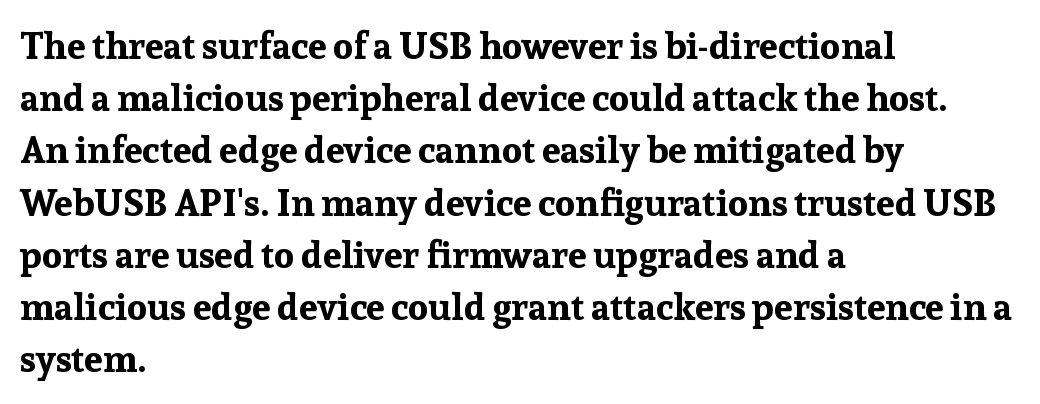
I'd call this a serif setting — the letters wear small feet. A normal amount of white space separates one row of letters from the next. The letters advance in unequal steps, a hallmark of proportional type. Check the space under the baseline: it is left empty. Leftover space on each line is placed entirely after the last word.
